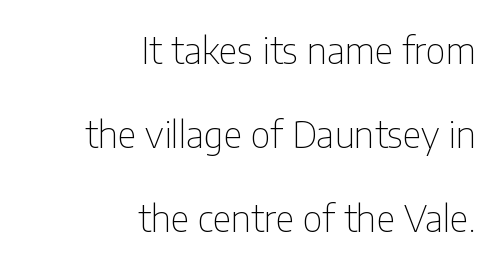
The image shows 37 px thin, condensed sans-serif type, upright; set right-aligned, loose line spacing (2.27x), normal letter spacing, not underlined; low stroke contrast and a medium x-height.
